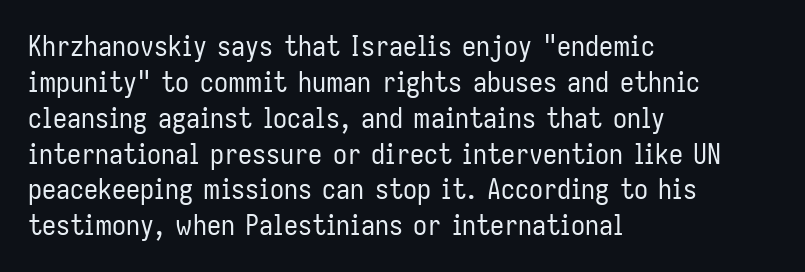
{"serif": "no", "italic": "no", "bold": "no", "weight": "regular", "width": "condensed", "stroke_contrast": "low", "x_height": "medium", "monospaced": "no", "underline": "no", "align": "left", "line_spacing": "normal", "line_spacing_ratio": 1.28, "letter_spacing": "normal", "letter_spacing_em": 0.0, "glyph_px": 28}
